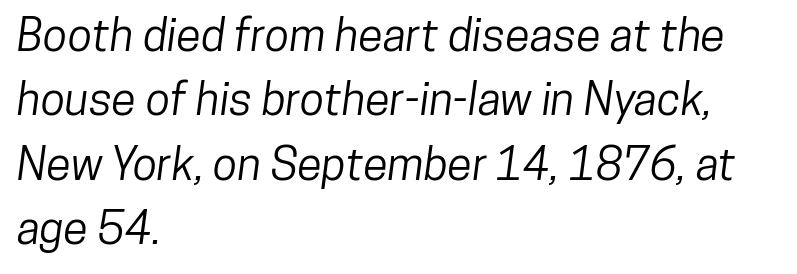
The image shows 45 px condensed sans-serif type; set left-aligned, normal line spacing (1.43x), normal letter spacing, not underlined; low stroke contrast and a medium x-height.
